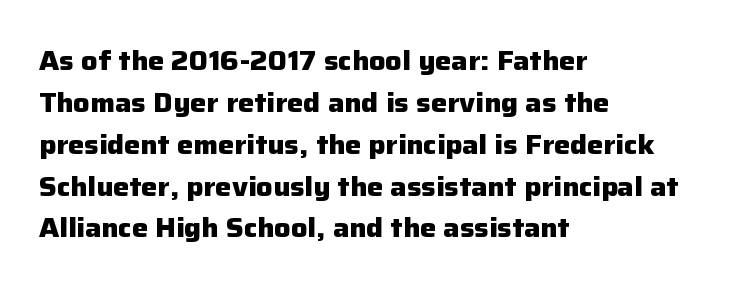
The face used here has the dense, thick strokes of a bold. Students, observe: this is what conventionally led text looks like. Notice how the stems are strictly vertical — no italics here. The setting favours the left margin, as ordinary paragraphs usually do.
